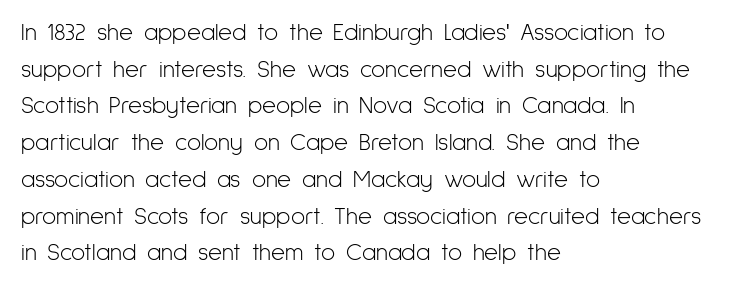
Q: Is the text bold? A: No.
Q: Is the text italic (slanted)? A: No, it is upright.
Q: Is the text underlined? A: No.
Q: How is the paragraph aligned? A: Left-aligned.
Q: Is the spacing between letters normal or unusually wide? A: Normal.
Q: Is the spacing between lines tight, normal or loose? A: Normal.
